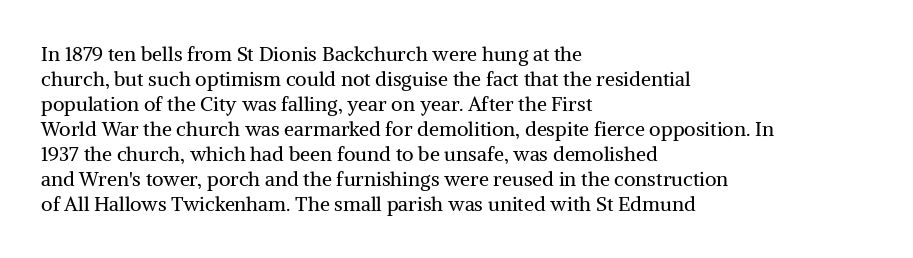
{"italic": "no", "bold": "no", "underline": "no", "align": "left", "line_spacing": "normal", "line_spacing_ratio": 1.25, "letter_spacing": "normal", "letter_spacing_em": 0.0, "glyph_px": 20}
